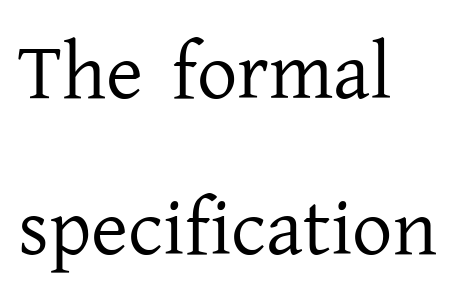
The image shows 80 px regular-weight serif type, upright; set left-aligned, loose line spacing (1.95x), normal letter spacing, not underlined; low stroke contrast and a medium x-height.
